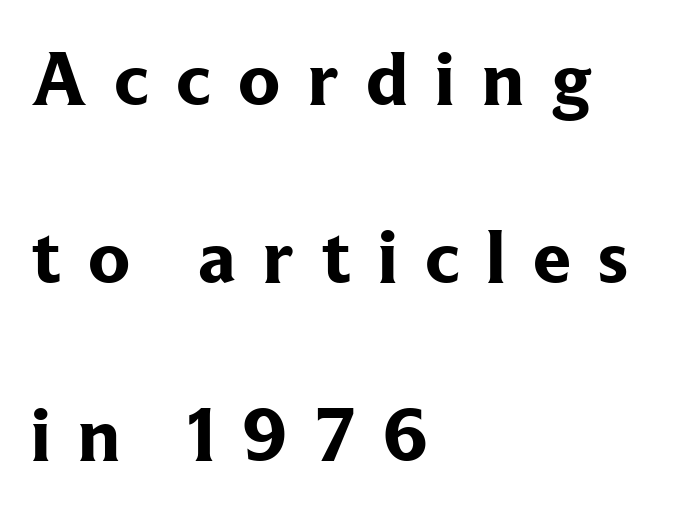
Q: Is the text bold? A: Yes.
Q: Is the text italic (slanted)? A: No, it is upright.
Q: Is the typeface a serif or a sans-serif typeface? A: Serif.
Q: Is the text underlined? A: No.
Q: How is the paragraph aligned? A: Left-aligned.
Q: Is the spacing between letters normal or unusually wide? A: Unusually wide.
Q: Is the spacing between lines tight, normal or loose? A: Loose.
Q: Width (condensed, normal, or wide)? A: Normal.
Q: Stroke contrast? A: Low.
Q: x-height? A: Medium.
Q: Monospaced? A: No.
